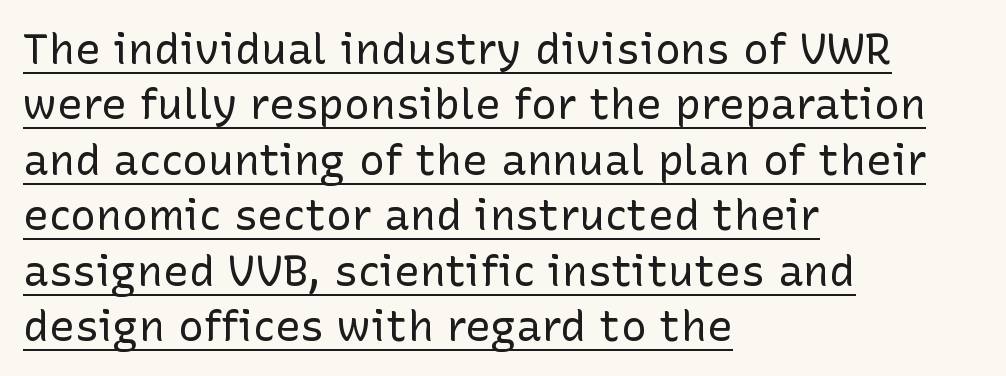
The image shows 43 px regular-weight sans-serif type, upright; set left-aligned, normal line spacing (1.29x), normal letter spacing, underlined; low stroke contrast and a medium x-height.
